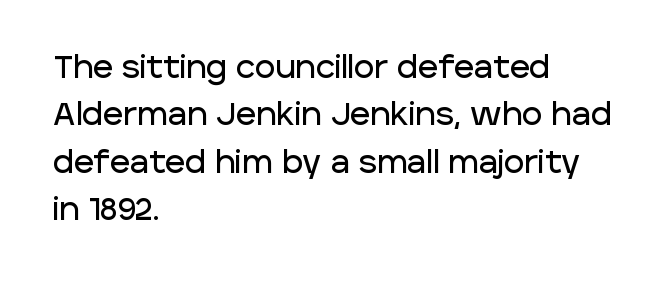
{"serif": "no", "italic": "no", "width": "normal", "stroke_contrast": "low", "x_height": "large", "monospaced": "no", "underline": "no", "align": "left", "line_spacing": "normal", "line_spacing_ratio": 1.53, "letter_spacing": "normal", "letter_spacing_em": 0.0, "glyph_px": 31}
